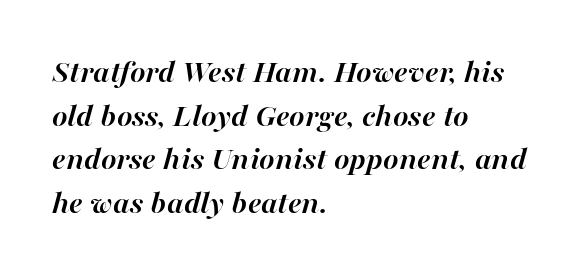
Q: Is the text bold? A: Yes.
Q: Is the text italic (slanted)? A: Yes, it leans right by about 16 degrees.
Q: Is the text underlined? A: No.
Q: How is the paragraph aligned? A: Left-aligned.
Q: Is the spacing between letters normal or unusually wide? A: Normal.
Q: Is the spacing between lines tight, normal or loose? A: Normal.
Q: Width (condensed, normal, or wide)? A: Normal.
Q: Stroke contrast? A: High.
Q: x-height? A: Medium.
Q: Monospaced? A: No.
